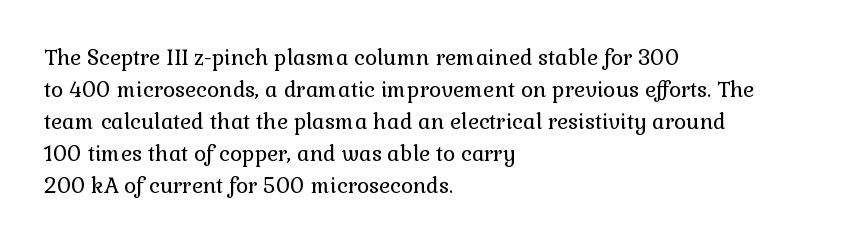
{"italic": "no", "bold": "no", "underline": "no", "align": "left", "line_spacing": "normal", "line_spacing_ratio": 1.52, "letter_spacing": "normal", "letter_spacing_em": 0.0, "glyph_px": 21}
